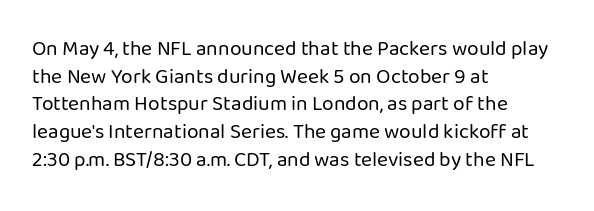
The image shows 21 px text type, upright; set left-aligned, normal line spacing (1.32x), normal letter spacing, not underlined.
